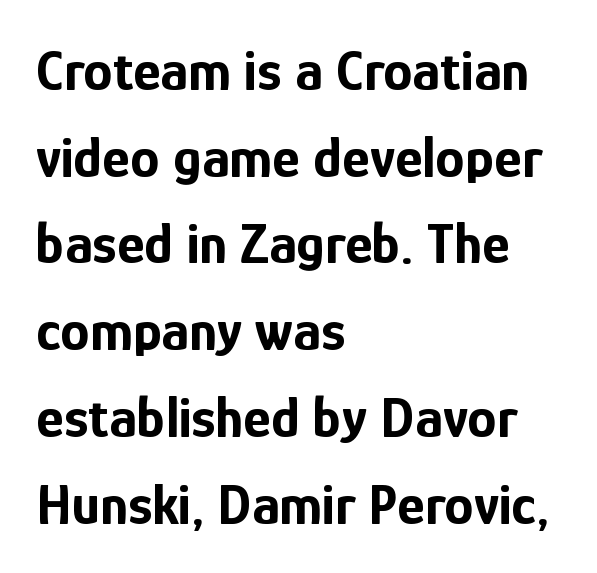
The image shows 59 px bold, condensed sans-serif type, upright; set left-aligned, normal line spacing (1.47x), normal letter spacing, not underlined; low stroke contrast and a medium x-height.
